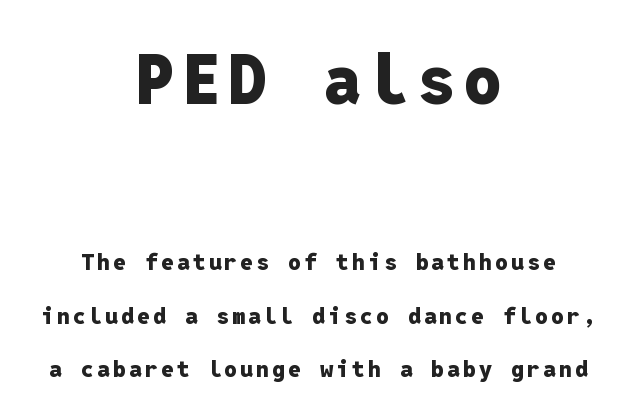
{"serif": "no", "italic": "no", "bold": "yes", "weight": "heavy", "width": "normal", "stroke_contrast": "low", "x_height": "medium", "monospaced": "yes", "underline": "no", "align": "center", "line_spacing": "loose", "line_spacing_ratio": 2.31, "larger_block": "first", "size_ratio": 2.96, "glyph_px": 68}
